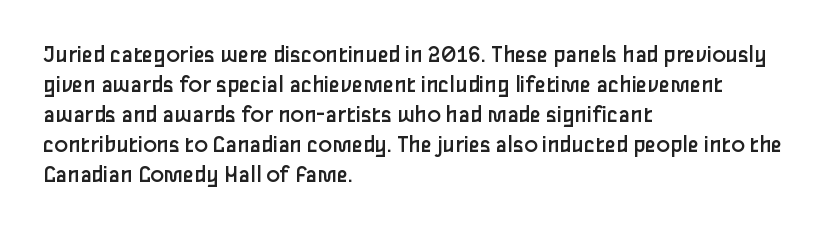
The image shows 25 px text type, upright; set left-aligned, line spacing 1.2x, normal letter spacing, not underlined.
